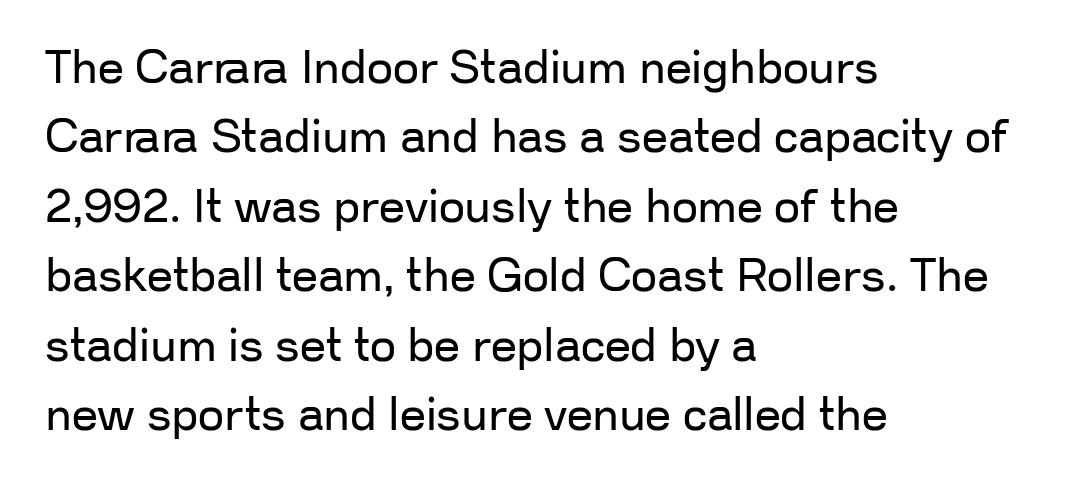
The image shows 46 px regular-weight sans-serif type, upright; set left-aligned, normal line spacing (1.51x), normal letter spacing, not underlined; low stroke contrast and a medium x-height.
